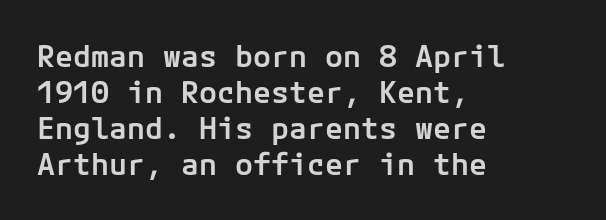
The image shows 30 px semibold sans-serif type, upright; set left-aligned, line spacing 1.2x, normal letter spacing, not underlined; low stroke contrast and a medium x-height.
